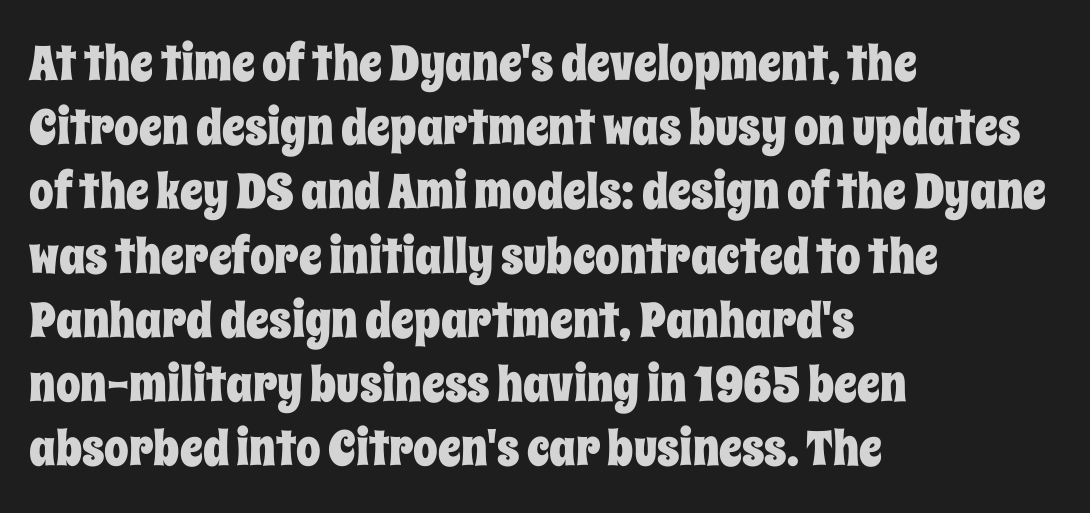
The image shows 49 px condensed type, upright; set left-aligned, normal line spacing (1.31x), normal letter spacing, not underlined; low stroke contrast and a large x-height.
